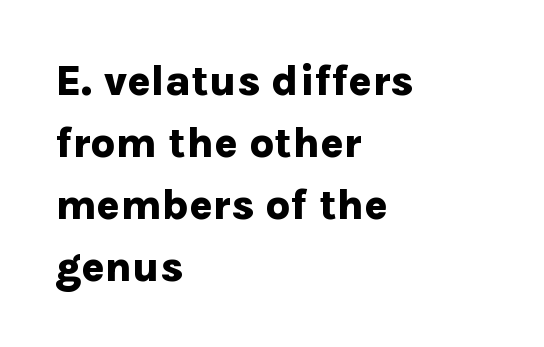
{"serif": "no", "italic": "no", "bold": "yes", "weight": "bold", "width": "normal", "stroke_contrast": "low", "x_height": "medium", "monospaced": "no", "underline": "no", "align": "left", "line_spacing": "normal", "line_spacing_ratio": 1.44, "letter_spacing": "normal", "letter_spacing_em": 0.0, "glyph_px": 43}
